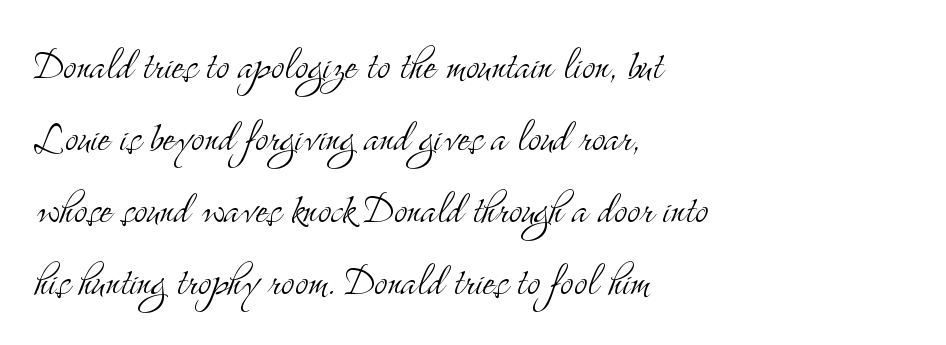
The image shows 50 px light, condensed serif type; set left-aligned, normal line spacing (1.44x), normal letter spacing, not underlined; medium stroke contrast and a small x-height.
